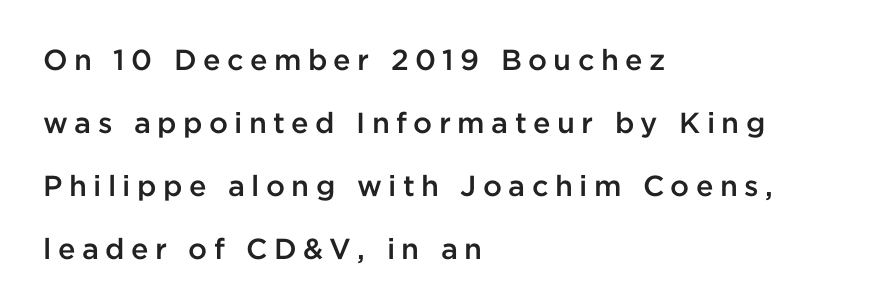
Characters follow at a spacing far wider than the type designer built in. Vertically, the passage feels expansive, rows floating well apart. Spacing verdict: proportional, widths tailored to each character. Italic? Not at all — the glyphs are vertical. I'd call this a sans setting — the letters go barefoot. The paragraph shown leans on its left margin.
